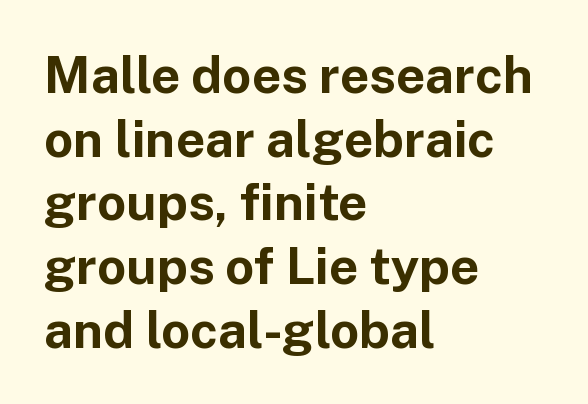
The image shows 51 px bold sans-serif type, upright; set left-aligned, normal line spacing (1.25x), normal letter spacing, not underlined; low stroke contrast and a medium x-height.
